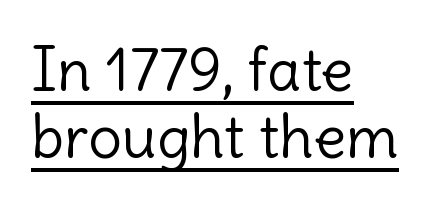
Q: Is the text bold? A: No.
Q: Is the text italic (slanted)? A: No, it is upright.
Q: Is the typeface a serif or a sans-serif typeface? A: Sans-serif.
Q: Is the text underlined? A: Yes.
Q: How is the paragraph aligned? A: Left-aligned.
Q: Is the spacing between letters normal or unusually wide? A: Normal.
Q: Is the spacing between lines tight, normal or loose? A: Tight.
Q: Width (condensed, normal, or wide)? A: Normal.
Q: x-height? A: Medium.
Q: Monospaced? A: No.
